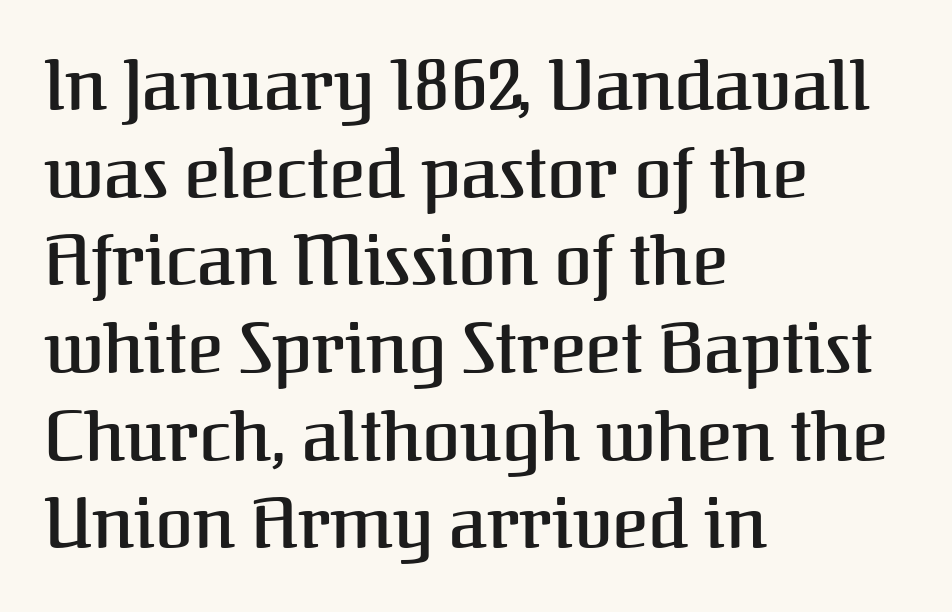
{"serif": "yes", "italic": "no", "width": "normal", "stroke_contrast": "medium", "x_height": "medium", "monospaced": "no", "underline": "no", "align": "left", "line_spacing": "normal", "line_spacing_ratio": 1.27, "letter_spacing": "normal", "letter_spacing_em": 0.0, "glyph_px": 69}
